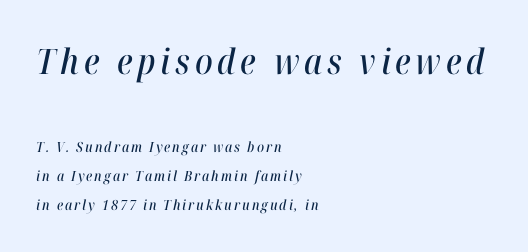
The image shows 35 px condensed type, italic (leaning right); set left-aligned, loose line spacing (2.08x), not underlined; the first (top) block is 2.5x larger; high stroke contrast and a medium x-height.
